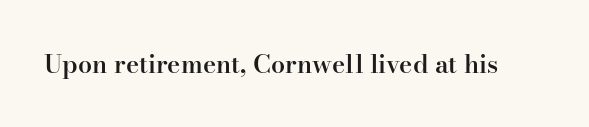
The letters stand upright; this is a roman face. Words appear dense and cohesive because spacing is normal. What weight is shown? A semibold, between regular and bold. The passage shown is not underscored anywhere.
